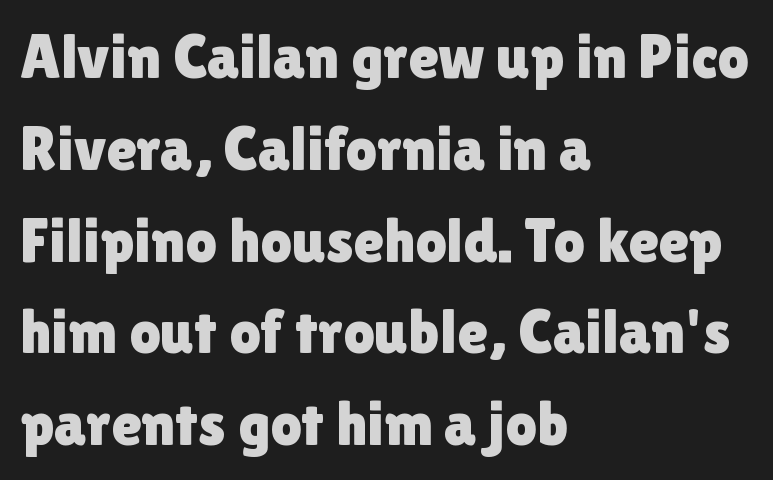
Teacher's note: observe the even left margin — that is flush-left alignment. Spacing verdict: proportional, widths tailored to each character. Evenly set lines give the paragraph a standard silhouette. The zone under the glyphs is completely vacant. The letters stand straight up with perfectly vertical stems. No extra tracking has been applied to these lines.
